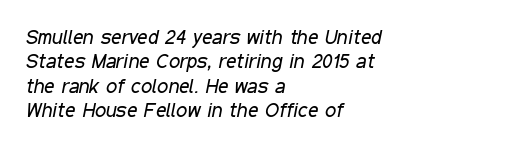
The image shows 20 px text type, italic (leaning right); set left-aligned, line spacing 1.22x, normal letter spacing, not underlined.
